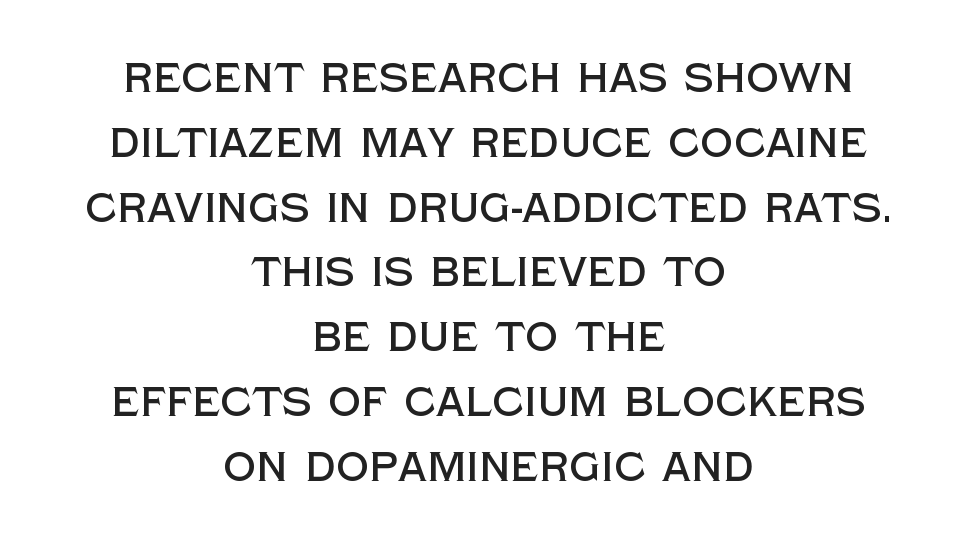
{"serif": "no", "italic": "no", "width": "normal", "x_height": "large", "monospaced": "no", "underline": "no", "align": "center", "line_spacing": "normal", "line_spacing_ratio": 1.58, "letter_spacing": "normal", "letter_spacing_em": 0.0, "glyph_px": 41}
